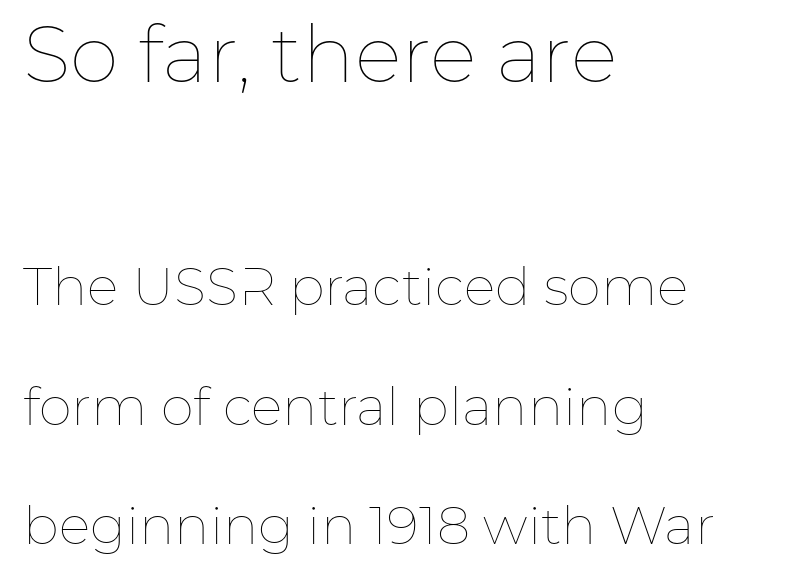
A great deal of white space separates one row of letters from the next. Notice how the stems are strictly vertical — no italics here. Default kerning and tracking; the words read as compact shapes. No word sits above an underline. Each letter keeps its own natural width here, so spacing adapts to shape. Character size in the leading block exceeds that of the trailing block.
